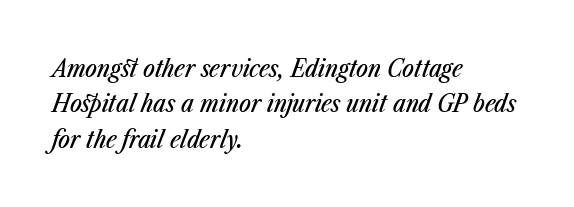
The image shows 25 px text type, italic (leaning right); set left-aligned, normal line spacing (1.42x), normal letter spacing, not underlined.
